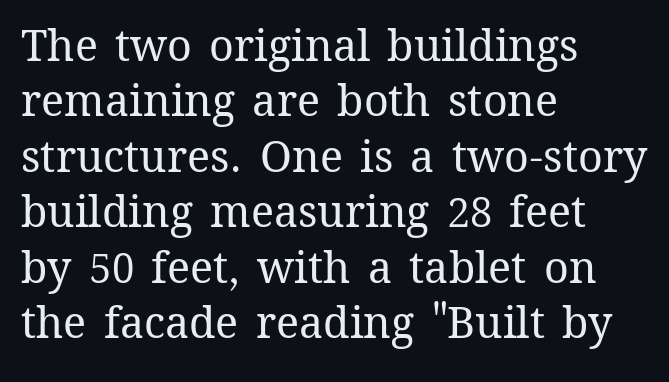
{"italic": "no", "bold": "no", "weight": "regular", "width": "normal", "stroke_contrast": "medium", "x_height": "medium", "monospaced": "no", "underline": "no", "align": "left", "line_spacing": "normal", "line_spacing_ratio": 1.29, "letter_spacing": "normal", "letter_spacing_em": 0.0, "glyph_px": 43}
